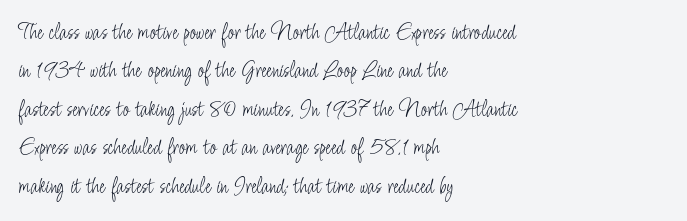
The image shows 24 px text type; set left-aligned, normal line spacing (1.6x), normal letter spacing, not underlined.
